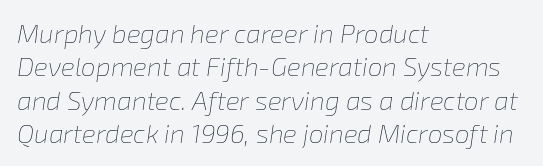
Q: Is the text bold? A: No.
Q: Is the text italic (slanted)? A: Yes, it leans right by about 8 degrees.
Q: Is the text underlined? A: No.
Q: How is the paragraph aligned? A: Left-aligned.
Q: Is the spacing between letters normal or unusually wide? A: Normal.
Q: Is the spacing between lines tight, normal or loose? A: Normal.
